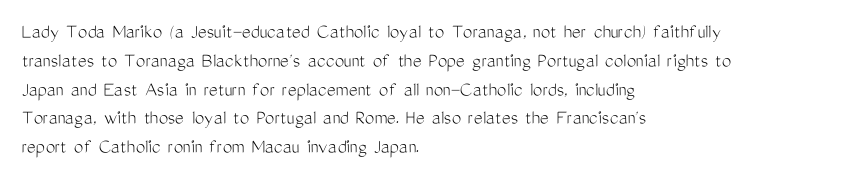
Each new line begins a customary step beneath the previous one. Stems here are at most as thick as an everyday book face. Words appear dense and cohesive because spacing is normal. Descenders hang freely into open space. The axis of the letterforms is exactly vertical.
